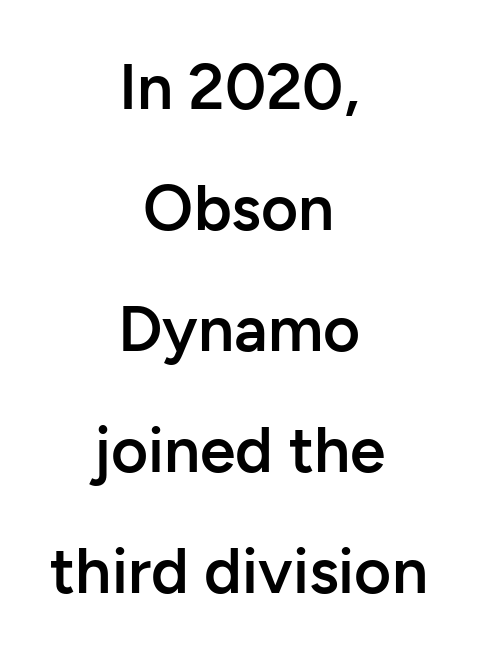
{"serif": "no", "italic": "no", "bold": "semi", "weight": "semibold", "width": "normal", "stroke_contrast": "low", "x_height": "medium", "monospaced": "no", "underline": "no", "align": "center", "line_spacing_ratio": 1.89, "letter_spacing": "normal", "letter_spacing_em": 0.0, "glyph_px": 64}
